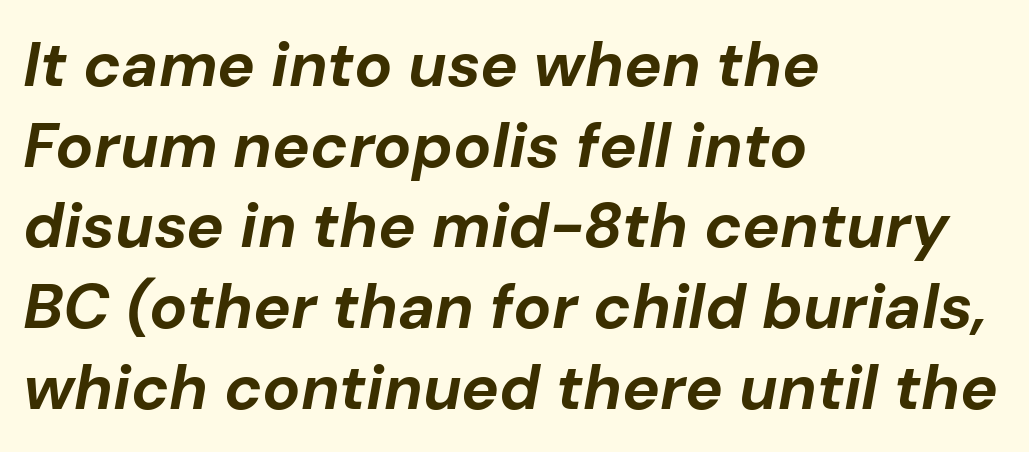
The letters advance in unequal steps, a hallmark of proportional type. Each glyph is drawn with heavy, bold strokes. The compositor pushed each line to the left boundary. The whole block is typeset with a tilt. Characters follow at the spacing the type designer built in. Lines of text with bare space underneath.
